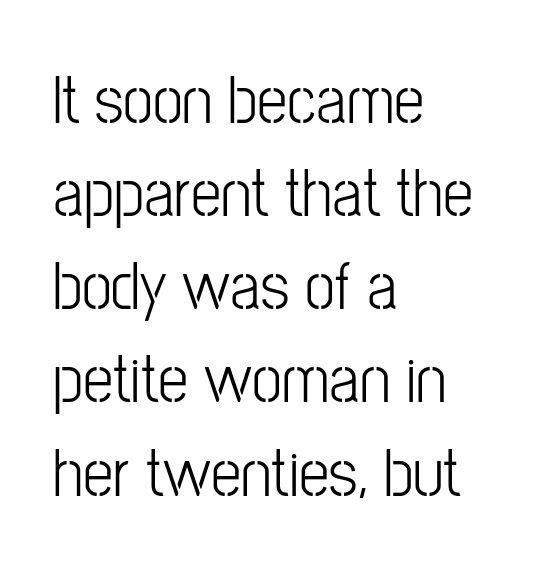
Rows of type keep a routine distance in the vertical direction. Observe the absence of serifs on each vertical stroke in this sample. Stem width sits at or under what a default text font uses. Caption: multi-line text, flush left, ragged right.
